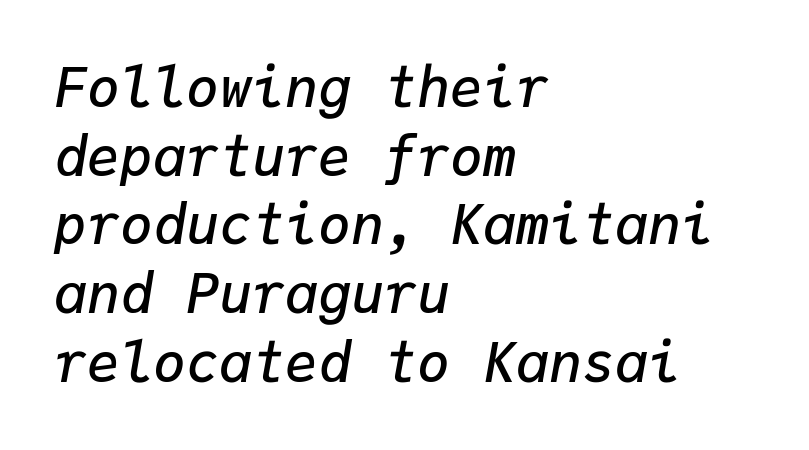
The font's italic variant was chosen for this text. Layout note: lines flush left. This is moderately heavy type, rendered in semibold. Look at the tracking — it's just the regular setting, nothing added. Rows of type keep a routine distance in the vertical direction. Each letter, wide or thin by design, is forced into the same width here.
